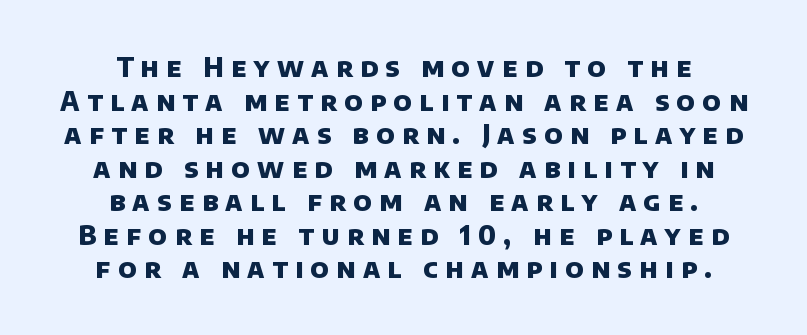
{"bold": "yes", "underline": "no", "align": "center", "line_spacing": "normal", "line_spacing_ratio": 1.29, "letter_spacing": "wide", "letter_spacing_em": 0.29, "glyph_px": 26}
